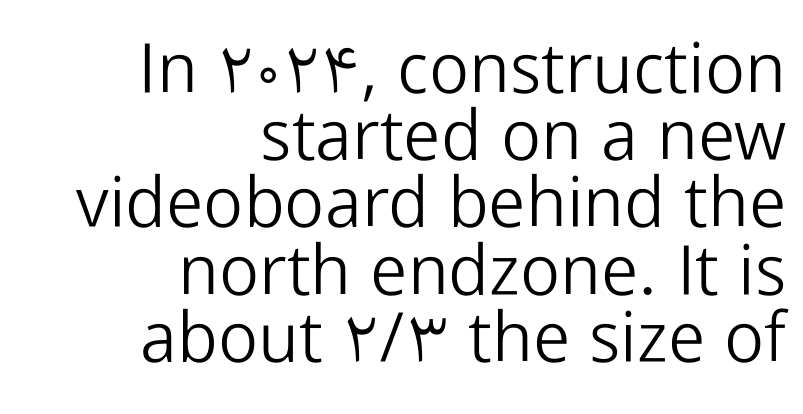
You could barely slide anything between these rows. Caption: standard tracking, unaltered. Spacing verdict: proportional, widths tailored to each character. Does the type have serifs? No, each stem ends abruptly. The letterforms sit at book weight or below.
